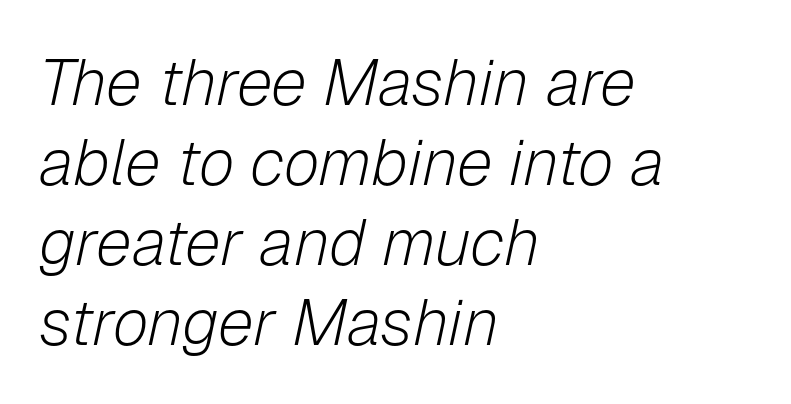
The image shows 65 px light type, italic (leaning right); set left-aligned, line spacing 1.23x, normal letter spacing, not underlined; low stroke contrast and a medium x-height.
